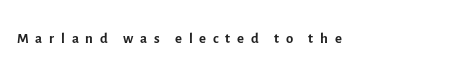
{"italic": "no", "bold": "no", "underline": "no", "letter_spacing": "wide", "letter_spacing_em": 0.32, "glyph_px": 21}
